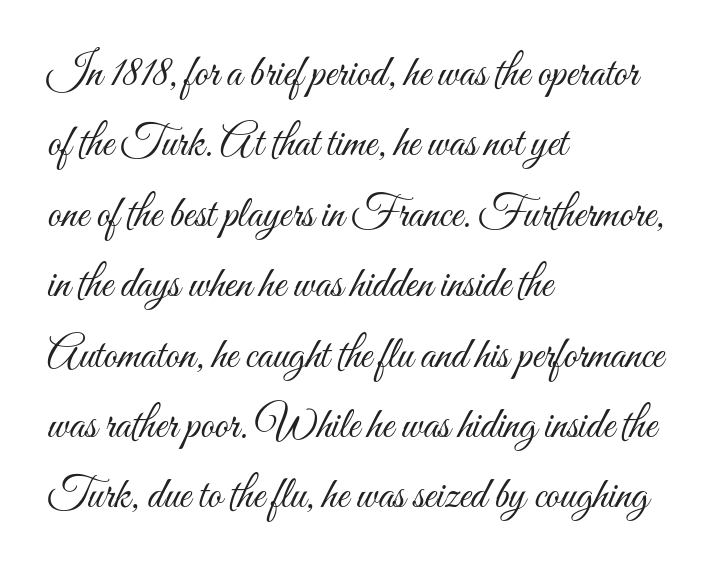
Unbolded letterforms with no extra heft. The passage shown stacks its lines at a standard gap. One-word summary of the alignment: left. Caption: standard tracking, unaltered. Here the designer chose a conventional face with non-uniform glyph widths.
